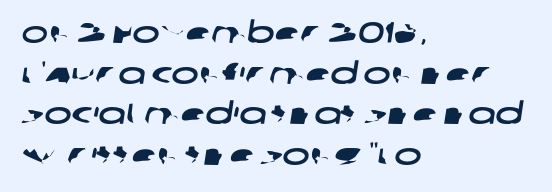
Alignment: flush left. Letter spacing: default. Here the designer chose a conventional face with non-uniform glyph widths. Evenly set lines give the paragraph a standard silhouette. These lines are composed in type without serifs.
